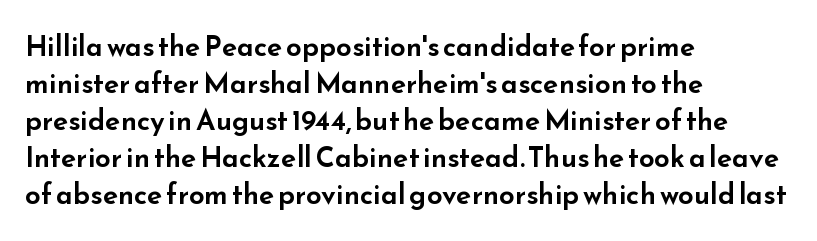
A typesetter would call this zero additional tracking. Examine the stroke ends and you'll find no serifs. A student would call this left alignment; a typographer would say flush left, rag right. The baseline area is clear. This sample has the flowing, uneven cadence of proportional lettering. These lines were composed using upright roman letters.
